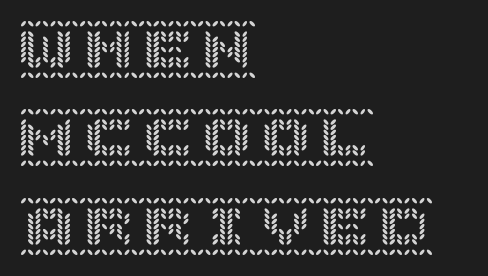
Underlining? Definitely not there. Compared with typical paragraphs, the rows here are spaced about the same. The letters stand upright; this is a roman face. This rendering uses left alignment, leaving the right contour irregular.
